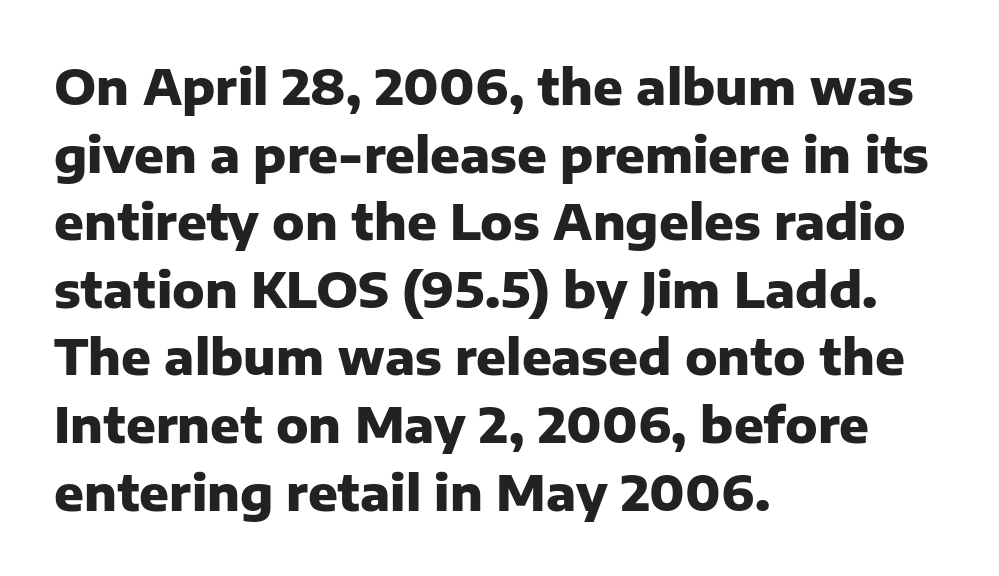
No feet cap the strokes, marking this as sans-serif type. Ascenders rise straight up at ninety degrees. This rendering uses left alignment, leaving the right contour irregular. The rendering uses a bold face; every stroke is thick and dark. Between one letter and the next there's only the usual sliver of space. Each letter keeps its own natural width here, so spacing adapts to shape.
